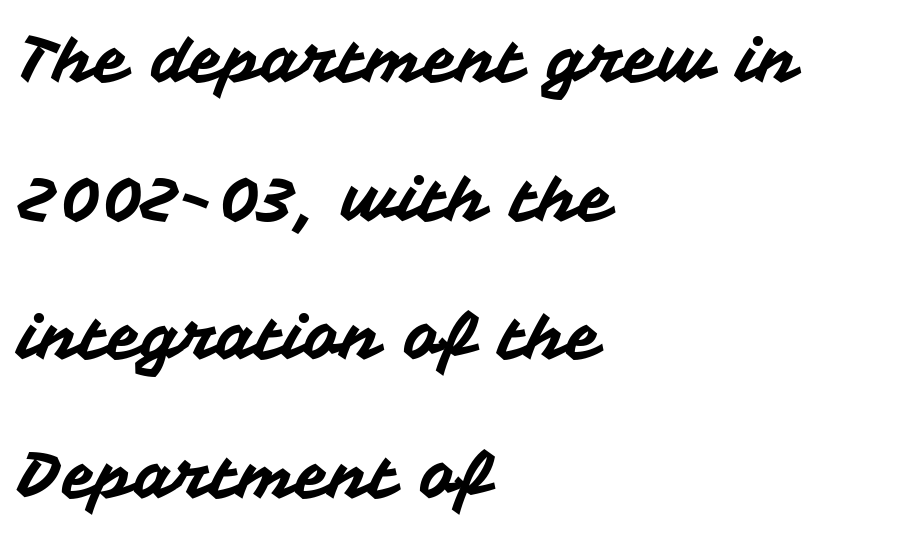
{"serif": "no", "width": "normal", "stroke_contrast": "medium", "x_height": "medium", "monospaced": "no", "underline": "no", "align": "left", "line_spacing": "loose", "line_spacing_ratio": 2.2, "letter_spacing": "normal", "letter_spacing_em": 0.0, "glyph_px": 63}
